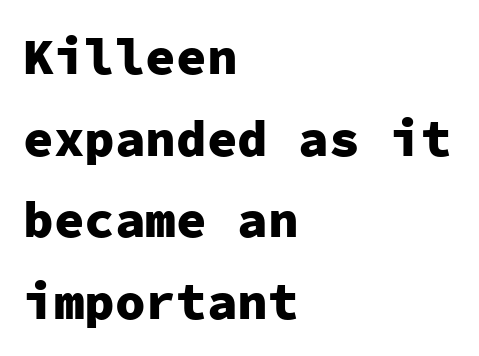
The letters stand straight up with perfectly vertical stems. The ragged edge is on the right, which tells us the setting is flush left. Fixed-width glyphs throughout — classic coding-font behaviour. Serifs: no, the terminals of the letterforms are clean.
